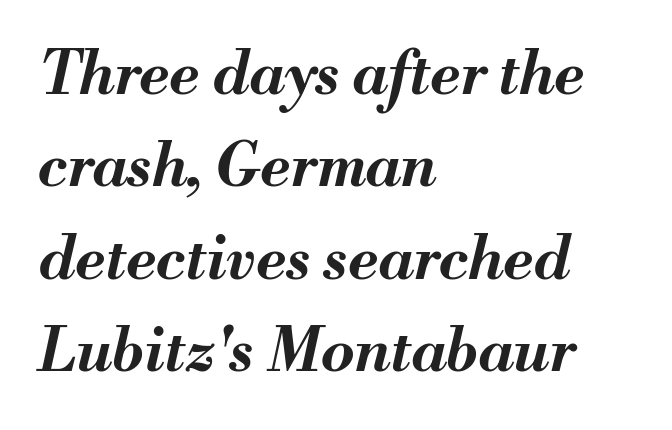
The image shows 60 px bold type, italic (leaning right); set left-aligned, normal line spacing (1.54x), normal letter spacing, not underlined; medium stroke contrast and a small x-height.
